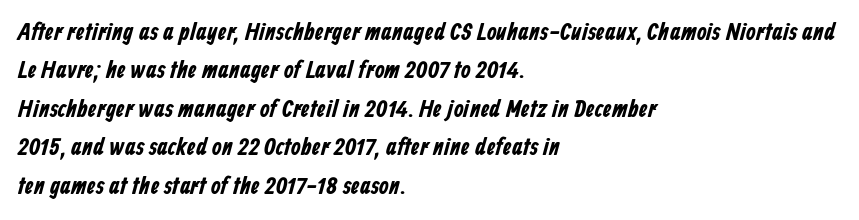
A student would call this left alignment; a typographer would say flush left, rag right. The space beneath each line is pristine and unruled. The gaps between neighbouring characters are ordinary and unremarkable. The designer left line spacing at the default.
